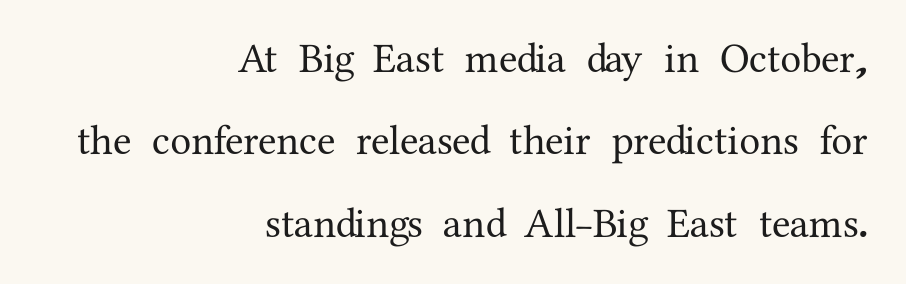
Little horizontal feet cap the strokes, marking this as serif type. Leading: increased. A typesetter would mark this as roman, not italic. The face used here is proportionally spaced, like ordinary book or web type.
